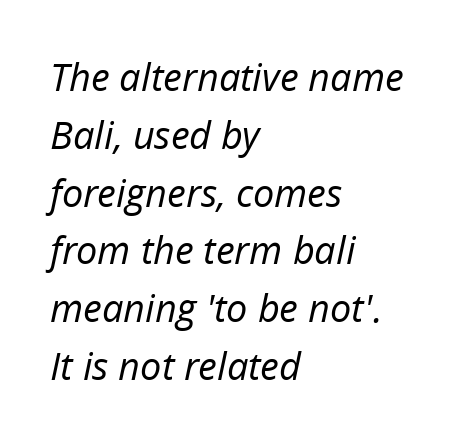
{"italic": "yes", "lean": "right", "slant_degrees": 12, "bold": "no", "weight": "regular", "width": "normal", "stroke_contrast": "low", "x_height": "medium", "monospaced": "no", "underline": "no", "align": "left", "line_spacing": "normal", "line_spacing_ratio": 1.52, "letter_spacing": "normal", "letter_spacing_em": 0.0, "glyph_px": 38}
